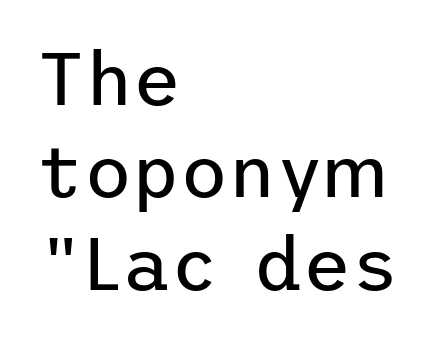
{"serif": "no", "italic": "no", "bold": "no", "weight": "regular", "width": "normal", "stroke_contrast": "low", "x_height": "medium", "underline": "no", "align": "left", "line_spacing": "normal", "line_spacing_ratio": 1.25, "letter_spacing": "normal", "letter_spacing_em": 0.0, "glyph_px": 74}
